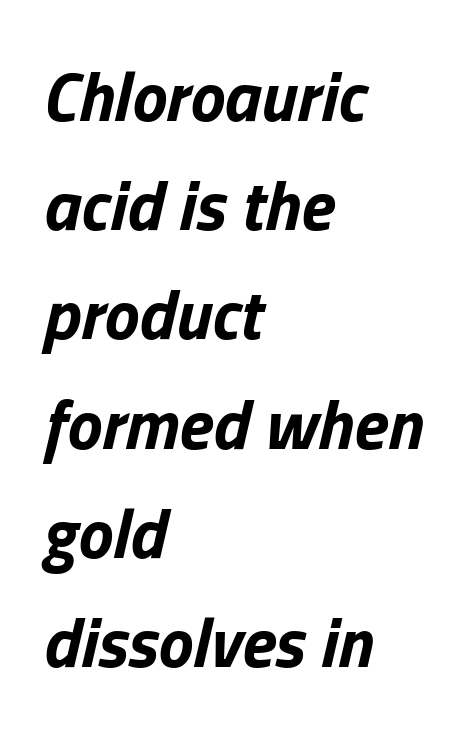
The image shows 70 px bold type, italic (leaning right); set left-aligned, normal line spacing (1.56x), normal letter spacing, not underlined; low stroke contrast and a medium x-height.
